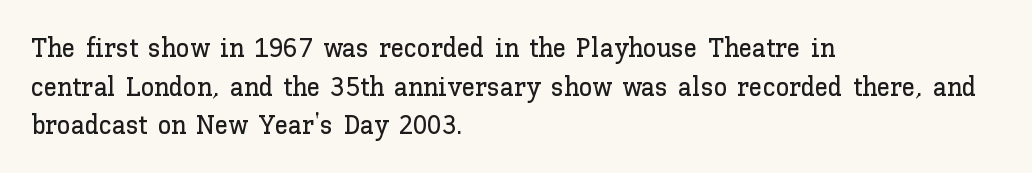
The image shows 27 px text type, upright; set left-aligned, normal line spacing (1.43x), normal letter spacing, not underlined.
